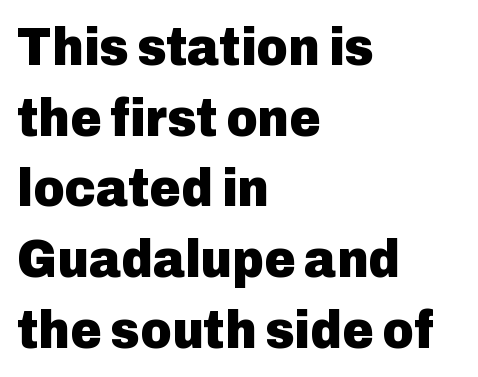
Q: Is the text bold? A: Yes.
Q: Is the text italic (slanted)? A: No, it is upright.
Q: Is the typeface a serif or a sans-serif typeface? A: Sans-serif.
Q: Is the text underlined? A: No.
Q: How is the paragraph aligned? A: Left-aligned.
Q: Is the spacing between letters normal or unusually wide? A: Normal.
Q: Is the spacing between lines tight, normal or loose? A: Normal.
Q: Width (condensed, normal, or wide)? A: Normal.
Q: Stroke contrast? A: Low.
Q: x-height? A: Medium.
Q: Monospaced? A: No.
